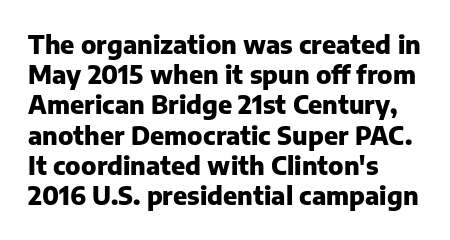
The image shows 25 px bold type, upright; set left-aligned, line spacing 1.21x, normal letter spacing, not underlined.
